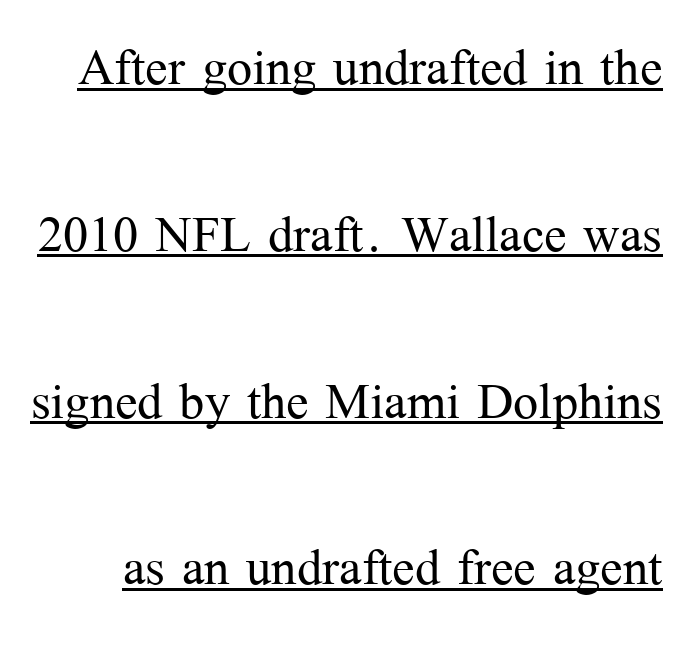
What stands out about the letter spacing? Nothing — it is the standard amount. Do the characters align in a grid? No, the font is proportional. How would I describe the line gaps? Wide and relaxed. Heft: none added — not bold.
